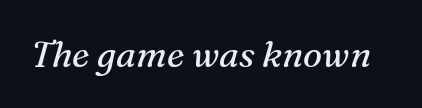
These lines were composed using italics. Counters stay open thanks to moderate or lighter strokes. Glance below the letters and you will spot only blank space. Little horizontal feet cap the strokes, marking this as serif type. Default kerning and tracking; the words read as compact shapes.
